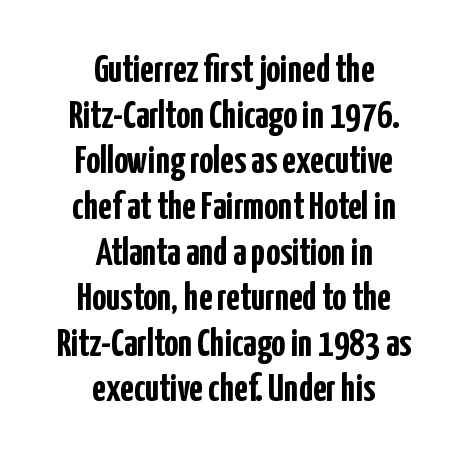
The letters advance in unequal steps, a hallmark of proportional type. Glyph-to-glyph distance matches everyday printed text. Descenders are the only things crossing below the line. Caption: multi-line text, centered on the measure. Look at the stroke-to-counter ratio: heavy, a bold. The type sits square on the baseline with zero lean.
